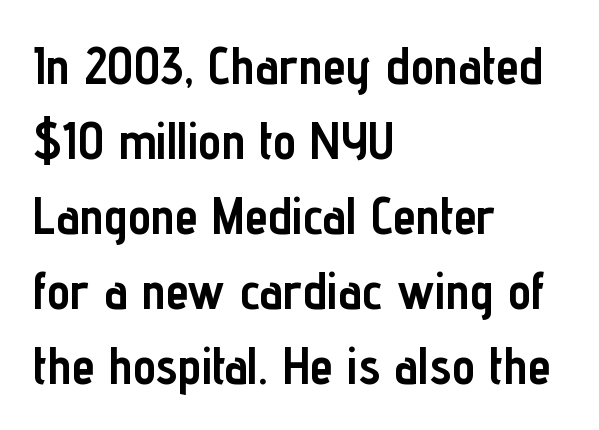
Q: Is the text bold? A: Yes.
Q: Is the text italic (slanted)? A: No, it is upright.
Q: Is the typeface a serif or a sans-serif typeface? A: Sans-serif.
Q: Is the text underlined? A: No.
Q: How is the paragraph aligned? A: Left-aligned.
Q: Is the spacing between letters normal or unusually wide? A: Normal.
Q: Is the spacing between lines tight, normal or loose? A: Normal.
Q: Width (condensed, normal, or wide)? A: Condensed.
Q: Stroke contrast? A: Low.
Q: x-height? A: Medium.
Q: Monospaced? A: No.
